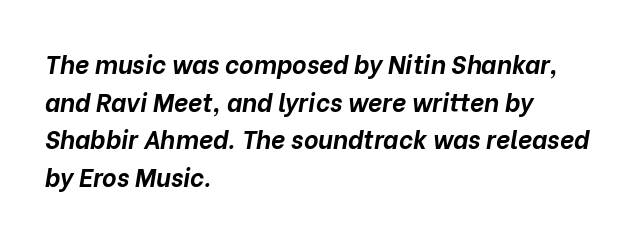
The image shows 25 px bold type, italic (leaning right); set left-aligned, normal line spacing (1.51x), normal letter spacing, not underlined.
